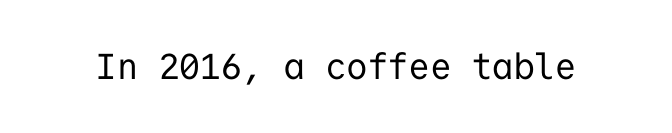
No word sits above an underline. Default kerning and tracking; the words read as compact shapes. Weight class: somewhere from thin through regular. It's the straight-up-and-down kind of type. The passage shown is typed in a monospace face where columns stay perfectly aligned. Note: no serifs on the glyphs.
